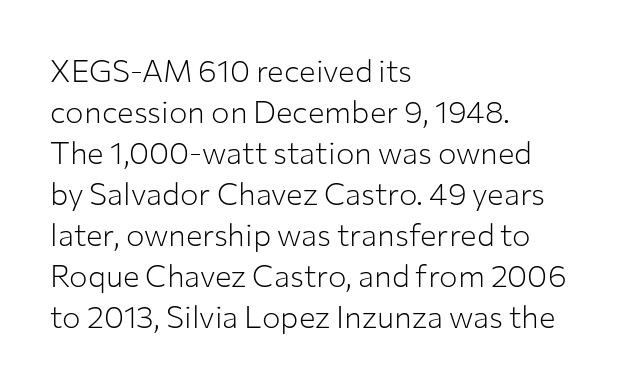
Q: Is the text bold? A: No.
Q: Is the text italic (slanted)? A: No, it is upright.
Q: Is the typeface a serif or a sans-serif typeface? A: Sans-serif.
Q: Is the text underlined? A: No.
Q: How is the paragraph aligned? A: Left-aligned.
Q: Is the spacing between letters normal or unusually wide? A: Normal.
Q: Is the spacing between lines tight, normal or loose? A: Normal.
Q: Width (condensed, normal, or wide)? A: Normal.
Q: Stroke contrast? A: Low.
Q: x-height? A: Medium.
Q: Monospaced? A: No.
